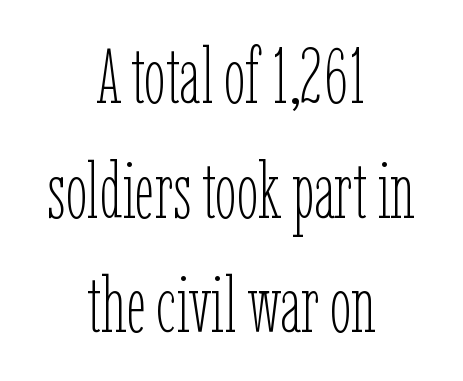
Q: Is the text bold? A: No.
Q: Is the text italic (slanted)? A: No, it is upright.
Q: Is the text underlined? A: No.
Q: How is the paragraph aligned? A: Centered.
Q: Is the spacing between letters normal or unusually wide? A: Normal.
Q: Is the spacing between lines tight, normal or loose? A: Normal.
Q: Width (condensed, normal, or wide)? A: Condensed.
Q: Stroke contrast? A: Low.
Q: x-height? A: Medium.
Q: Monospaced? A: No.
